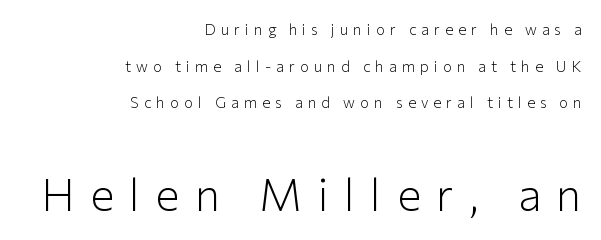
Q: Is the text bold? A: No.
Q: Is the text italic (slanted)? A: No, it is upright.
Q: Is the typeface a serif or a sans-serif typeface? A: Sans-serif.
Q: Is the text underlined? A: No.
Q: How is the paragraph aligned? A: Right-aligned.
Q: Is the spacing between letters normal or unusually wide? A: Unusually wide.
Q: Is the spacing between lines tight, normal or loose? A: Loose.
Q: Which block of text is set in a larger size, the first (top) or the second (bottom)? A: The second (bottom) one.
Q: Width (condensed, normal, or wide)? A: Normal.
Q: Stroke contrast? A: Low.
Q: x-height? A: Medium.
Q: Monospaced? A: No.
